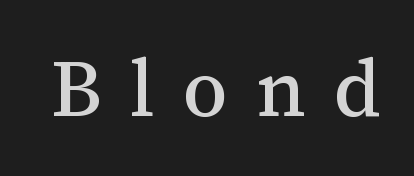
The image shows 80 px serif type, upright; set unusually wide letter spacing (+0.35 em), not underlined; medium stroke contrast and a medium x-height.
